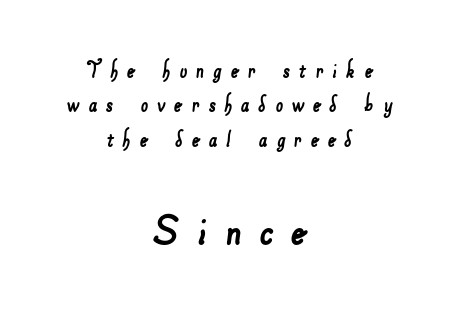
The image shows 51 px sans-serif type; set centered, normal line spacing (1.32x), unusually wide letter spacing (+0.34 em), not underlined; the second (bottom) block is 1.96x larger; low stroke contrast and a small x-height.
